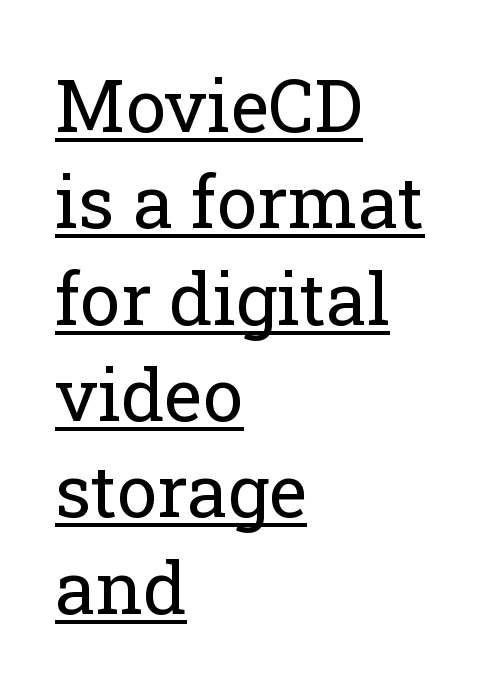
Regarding serifs, this sample has them. The vertical gap from one line to the next is medium. A student would call this left alignment; a typographer would say flush left, rag right. Default kerning and tracking; the words read as compact shapes. The words here are underlined. This is not heavy type; no bold has been used.
